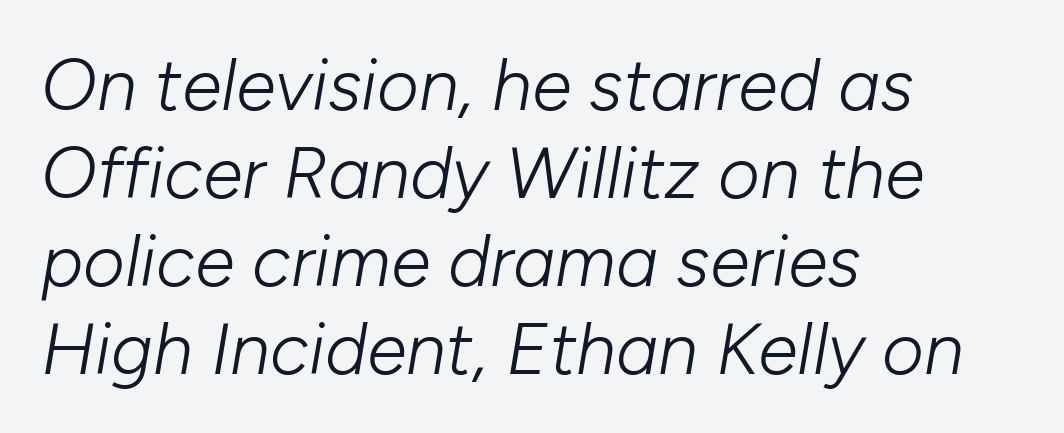
The passage is arranged the way most books set body copy — flush left. Weight: not bold — regular or lighter. The passage shown has conventional tracking throughout. Honestly, there is no underline to notice here at all.
